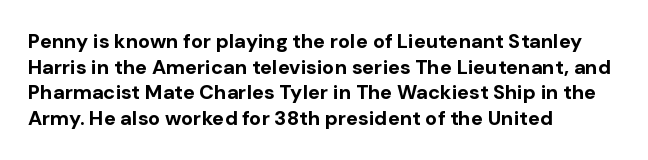
{"italic": "no", "bold": "yes", "underline": "no", "align": "left", "line_spacing": "normal", "line_spacing_ratio": 1.28, "letter_spacing": "normal", "letter_spacing_em": 0.0, "glyph_px": 20}
